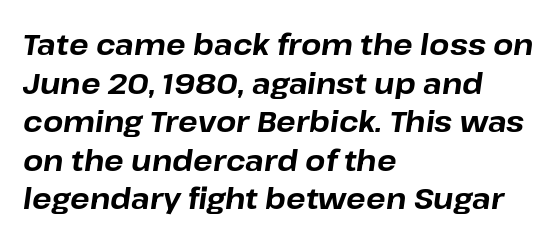
The image shows 29 px bold type, italic (leaning right); set left-aligned, normal line spacing (1.33x), normal letter spacing, not underlined; low stroke contrast and a medium x-height.
